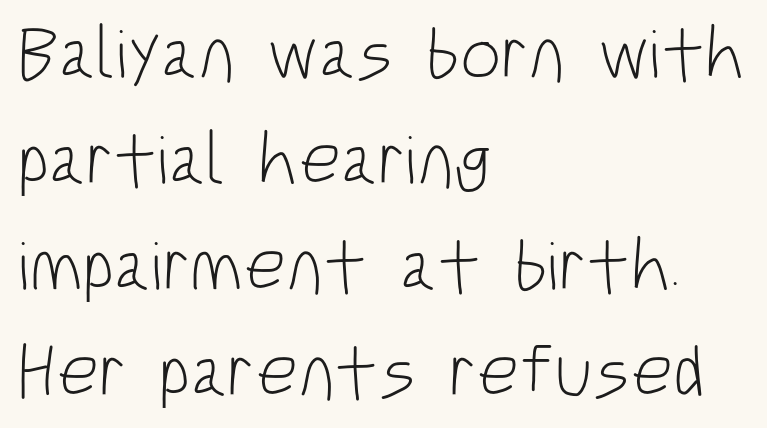
{"serif": "no", "italic": "no", "bold": "no", "weight": "light", "width": "condensed", "stroke_contrast": "low", "x_height": "large", "monospaced": "no", "underline": "no", "align": "left", "line_spacing": "normal", "line_spacing_ratio": 1.45, "letter_spacing": "normal", "letter_spacing_em": 0.0, "glyph_px": 73}
